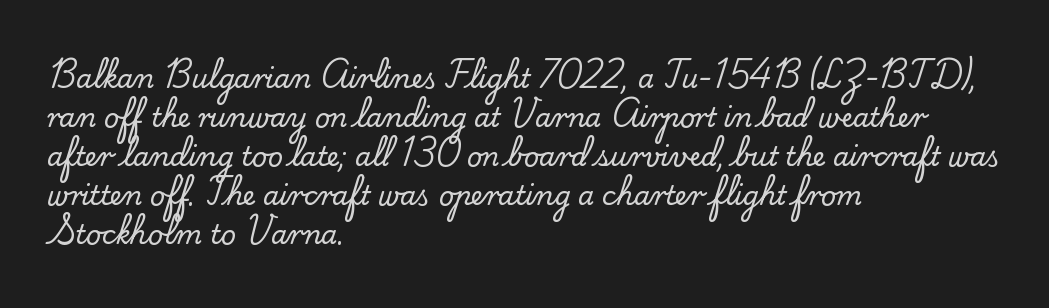
{"underline": "no", "align": "left", "line_spacing": "normal", "line_spacing_ratio": 1.5, "letter_spacing": "normal", "letter_spacing_em": 0.0, "glyph_px": 26}
